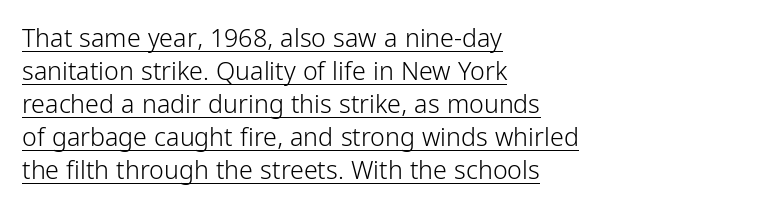
Is the letter spacing exaggerated? No — it looks like the ordinary default. Designer's note — italics off, roman on. Students, observe: this is what conventionally led text looks like. Layout note: lines flush left. Glance below the letters and you will spot a drawn line. Stems and bowls with no extra thickness — not bold.
